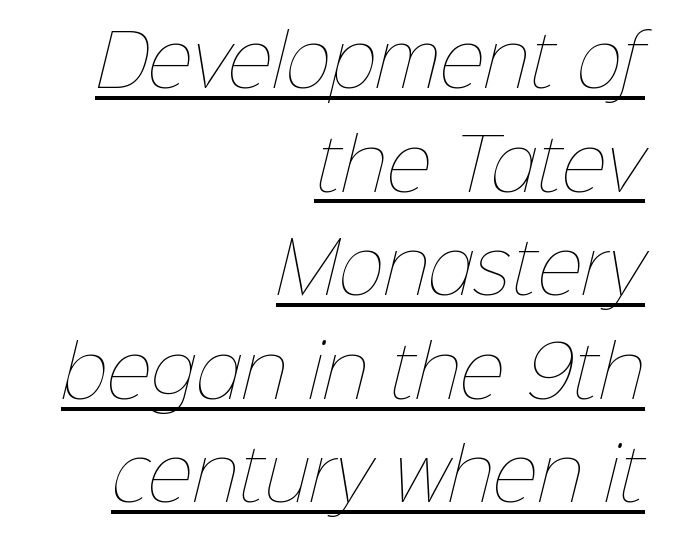
The passage shown is typed in a proportional face where columns would drift. Heaviness? Minimal to ordinary, like unemphasized prose. A baseline rule has been typeset under these characters. Students, observe: this is what conventionally led text looks like. There is no visible air inserted between adjacent glyphs. If you drew a ruler down the right edge, every line would touch it.
